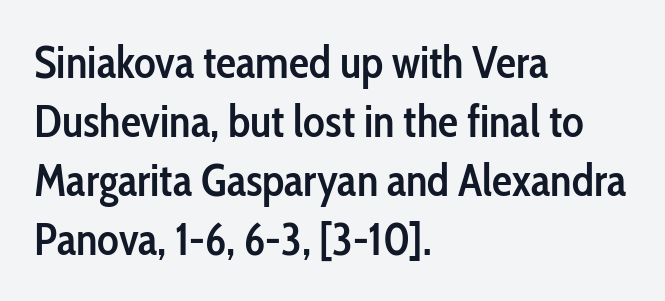
The image shows 45 px semibold, condensed sans-serif type, upright; set left-aligned, normal line spacing (1.31x), normal letter spacing, not underlined; low stroke contrast and a medium x-height.
